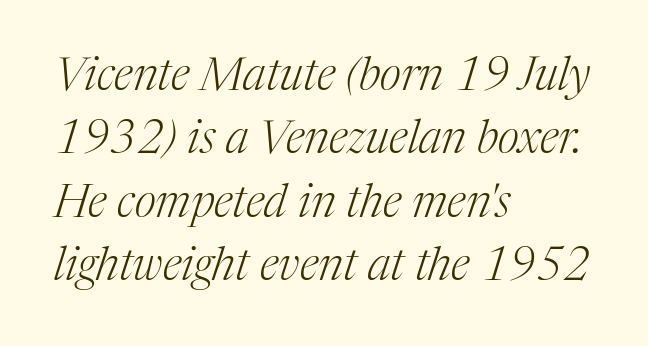
The image shows 46 px light serif type, italic (leaning right); set left-aligned, normal line spacing (1.38x), normal letter spacing, not underlined; medium stroke contrast and a medium x-height.
